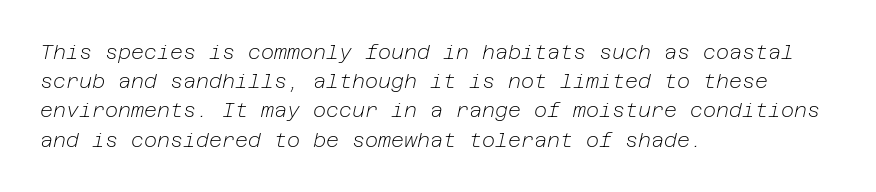
Baseline-to-baseline distance is the conventional proportion of letter height. On a weight scale, this lands at 450 or below. Does extra space separate the letters? No, they use regular spacing. One-word summary of the alignment: left.
